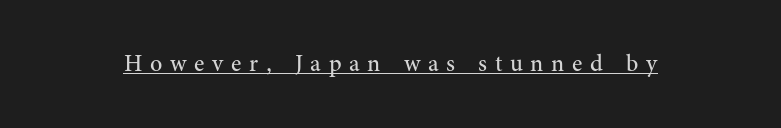
Quick note: underline on. Compared with typical body copy, the letter spacing here is much looser. Characters remain perfectly vertical along every line. The strokes are not fattened; the text isn't bold.
